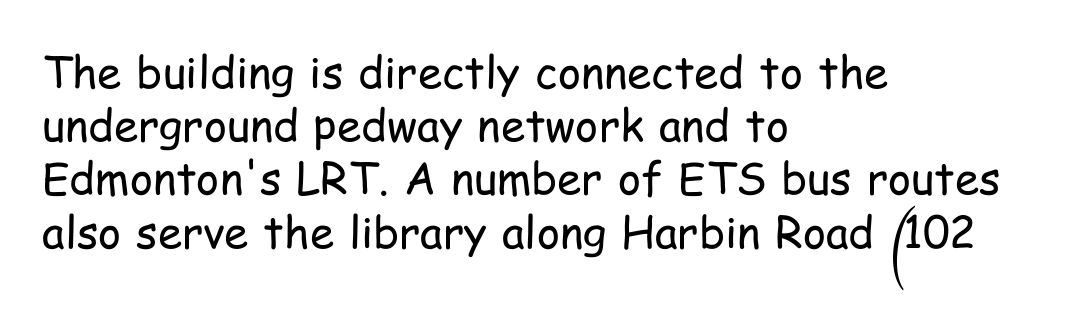
The image shows 44 px regular-weight, condensed sans-serif type, upright; set left-aligned, line spacing 1.21x, normal letter spacing, not underlined; low stroke contrast and a medium x-height.
